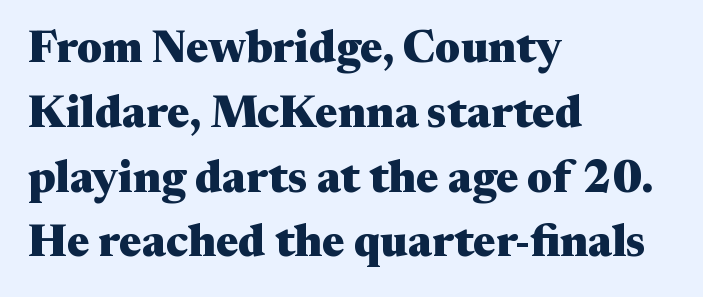
The strokes are fattened all the way to bold. You could call the tracking neutral — neither tight nor loose. Notice how descenders clear the ascenders below comfortably — that's standard leading. You could not count columns in this text — the font is proportionally spaced. Each row of text sits above clean, open space. The rendering shows small feet on the letterforms — a serif design.
